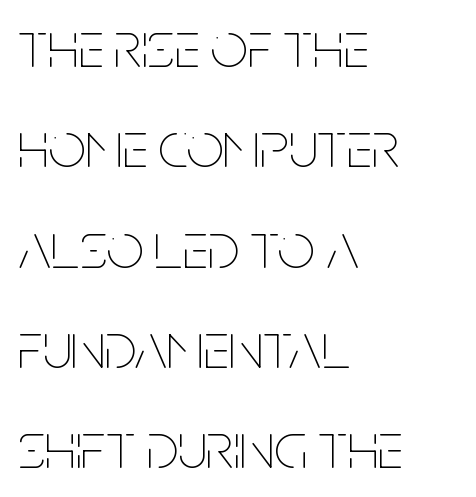
The image shows 66 px thin, condensed type, upright; set left-aligned, normal line spacing (1.52x), normal letter spacing, not underlined; low stroke contrast and a large x-height.
